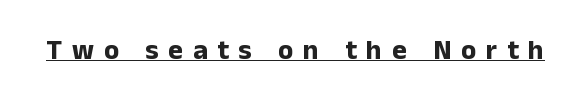
Q: Is the text bold? A: Yes.
Q: Is the text italic (slanted)? A: No, it is upright.
Q: Is the typeface a serif or a sans-serif typeface? A: Sans-serif.
Q: Is the text underlined? A: Yes.
Q: Is the spacing between letters normal or unusually wide? A: Unusually wide.
Q: Width (condensed, normal, or wide)? A: Normal.
Q: Stroke contrast? A: Low.
Q: x-height? A: Medium.
Q: Monospaced? A: No.
